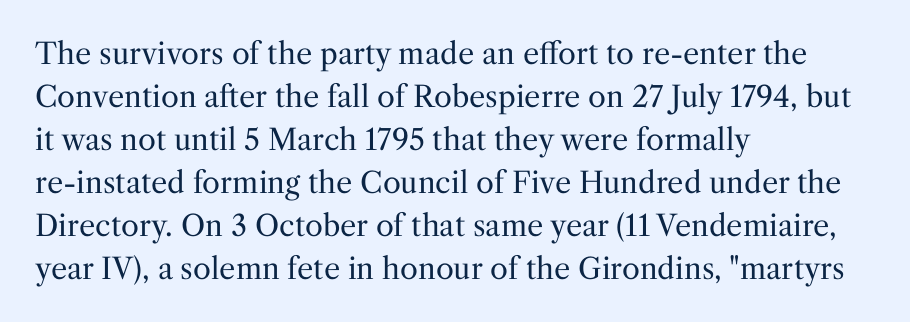
{"serif": "yes", "italic": "no", "bold": "no", "weight": "regular", "width": "normal", "stroke_contrast": "medium", "x_height": "medium", "monospaced": "no", "underline": "no", "align": "left", "line_spacing": "normal", "line_spacing_ratio": 1.48, "letter_spacing": "normal", "letter_spacing_em": 0.0, "glyph_px": 29}
